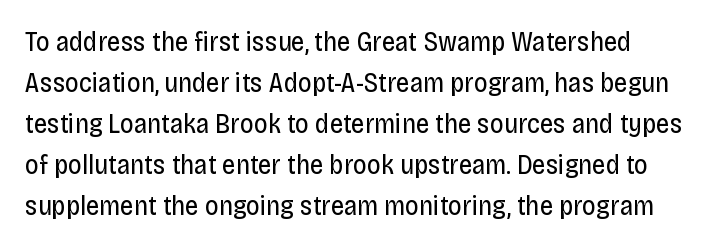
When letters stand straight like this, we call the style roman or upright. The characters are drawn with everyday or finer stroke widths. Notice how descenders clear the ascenders below comfortably — that's standard leading. Caption: standard tracking, unaltered. The area under the type is left untouched.
